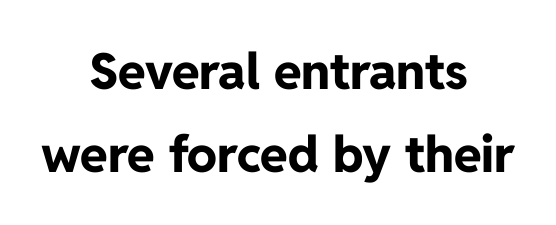
The image shows 50 px bold sans-serif type, upright; set centered, normal line spacing (1.66x), normal letter spacing, not underlined; low stroke contrast and a medium x-height.
